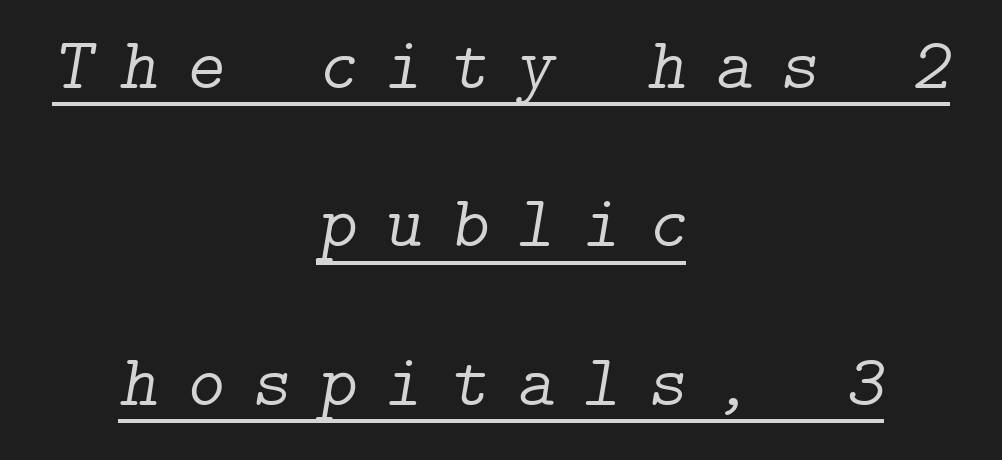
The image shows 73 px light serif type, italic (leaning right); set centered, loose line spacing (2.17x), unusually wide letter spacing (+0.38 em), underlined; low stroke contrast and a medium x-height.
